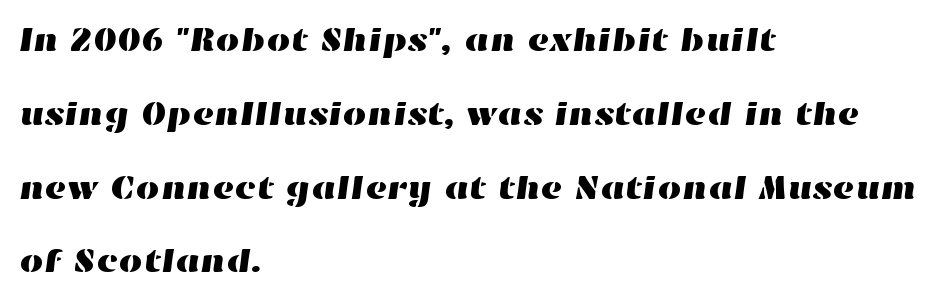
Any mark beneath the type? The region is blank. Note the varied advance widths — an 'i' is clearly narrower than an 'm'. Short and long lines alike share a common starting point at left. Leading: increased. In terms of letterspacing, this is plain default setting.
